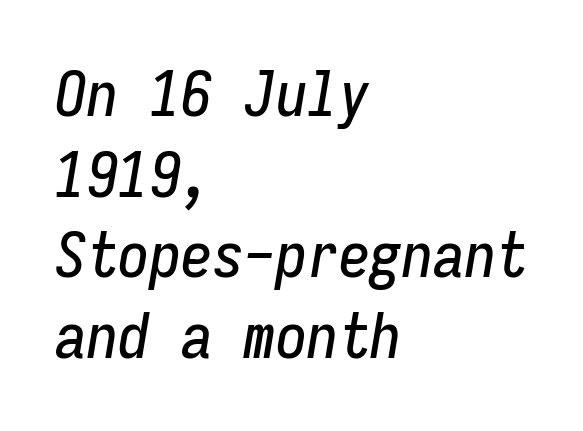
The image shows 63 px condensed type, italic (leaning right), monospaced; set left-aligned, normal line spacing (1.28x), normal letter spacing, not underlined; low stroke contrast and a medium x-height.
